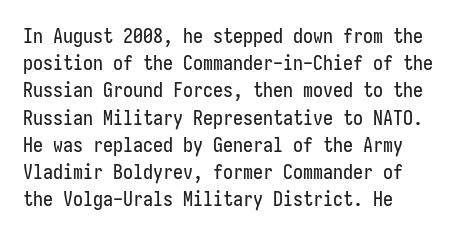
{"italic": "no", "underline": "no", "line_spacing": "normal", "line_spacing_ratio": 1.36, "letter_spacing": "normal", "letter_spacing_em": 0.0, "glyph_px": 20}
